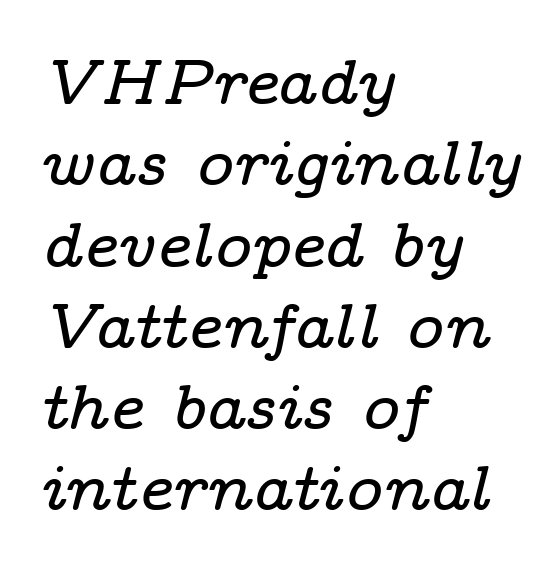
{"serif": "yes", "italic": "yes", "lean": "right", "slant_degrees": 14, "width": "wide", "stroke_contrast": "low", "x_height": "medium", "monospaced": "no", "underline": "no", "align": "left", "line_spacing": "normal", "line_spacing_ratio": 1.27, "letter_spacing": "normal", "letter_spacing_em": 0.0, "glyph_px": 64}
